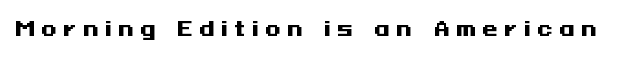
The tracking jumps out immediately: characters are airy and widely separated. No italicization has been applied; the sample stays upright. Does the weight exceed regular? Yes, all the way to bold. The space beneath each line is pristine and unruled.
